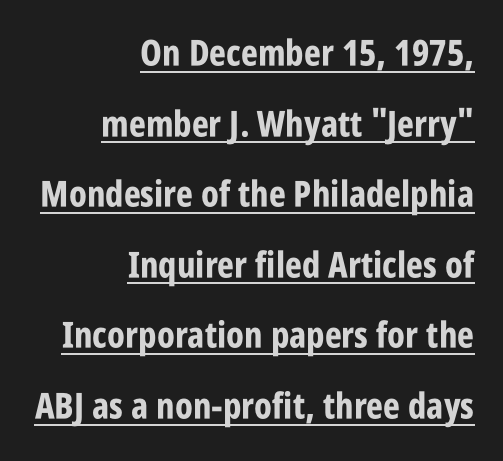
Q: Is the text bold? A: Yes.
Q: Is the text italic (slanted)? A: No, it is upright.
Q: Is the typeface a serif or a sans-serif typeface? A: Sans-serif.
Q: Is the text underlined? A: Yes.
Q: How is the paragraph aligned? A: Right-aligned.
Q: Is the spacing between letters normal or unusually wide? A: Normal.
Q: Is the spacing between lines tight, normal or loose? A: Loose.
Q: Width (condensed, normal, or wide)? A: Condensed.
Q: Stroke contrast? A: Low.
Q: x-height? A: Large.
Q: Monospaced? A: No.
